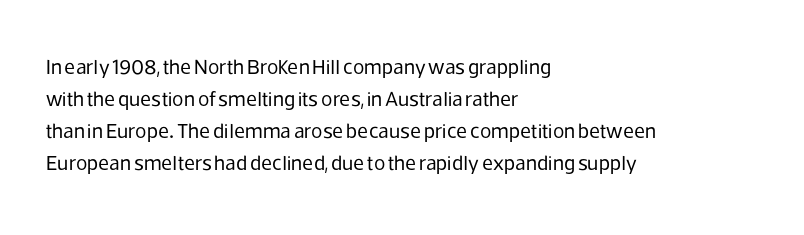
{"italic": "no", "bold": "no", "underline": "no", "align": "left", "line_spacing": "normal", "line_spacing_ratio": 1.52, "letter_spacing": "normal", "letter_spacing_em": 0.0, "glyph_px": 21}
